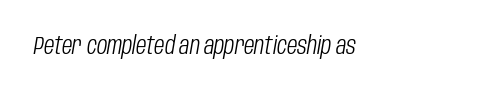
The image shows 24 px text type, italic (leaning right); set normal letter spacing, not underlined.
